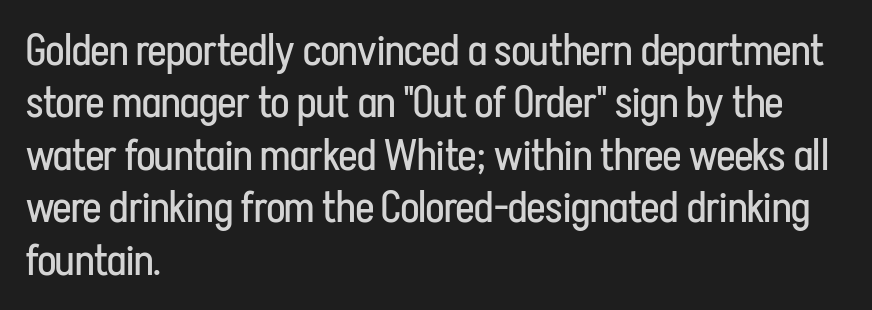
The image shows 43 px regular-weight, condensed sans-serif type, upright; set left-aligned, line spacing 1.22x, normal letter spacing, not underlined; low stroke contrast and a medium x-height.
